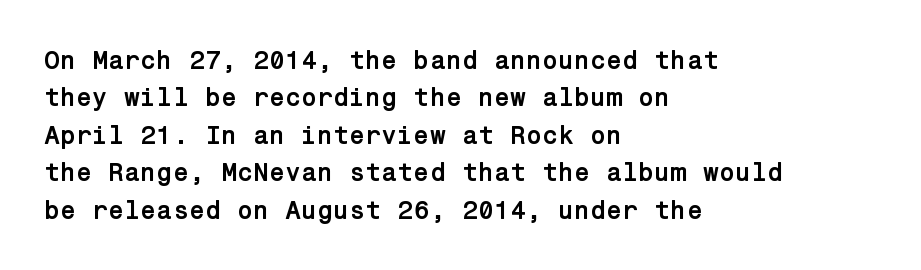
Q: Is the text bold? A: Yes.
Q: Is the text italic (slanted)? A: No, it is upright.
Q: Is the text underlined? A: No.
Q: How is the paragraph aligned? A: Left-aligned.
Q: Is the spacing between letters normal or unusually wide? A: Normal.
Q: Is the spacing between lines tight, normal or loose? A: Normal.
